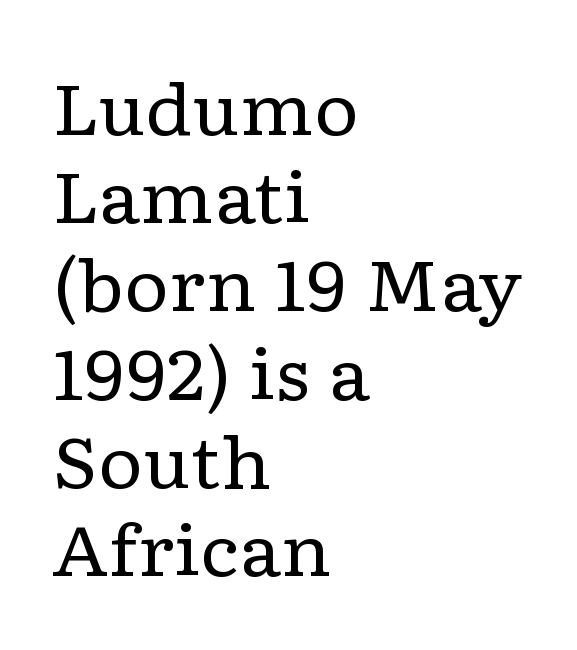
Q: Is the text bold? A: No.
Q: Is the text italic (slanted)? A: No, it is upright.
Q: Is the typeface a serif or a sans-serif typeface? A: Serif.
Q: Is the text underlined? A: No.
Q: How is the paragraph aligned? A: Left-aligned.
Q: Is the spacing between letters normal or unusually wide? A: Normal.
Q: Is the spacing between lines tight, normal or loose? A: Normal.
Q: Width (condensed, normal, or wide)? A: Wide.
Q: Stroke contrast? A: Low.
Q: x-height? A: Medium.
Q: Monospaced? A: No.
